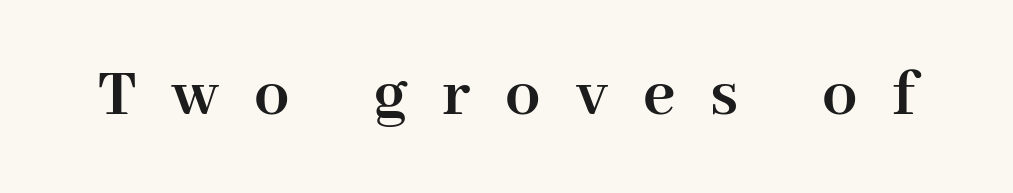
{"serif": "yes", "italic": "no", "bold": "yes", "weight": "semibold", "width": "normal", "stroke_contrast": "high", "x_height": "medium", "monospaced": "no", "underline": "no", "letter_spacing": "wide", "letter_spacing_em": 0.5, "glyph_px": 70}
